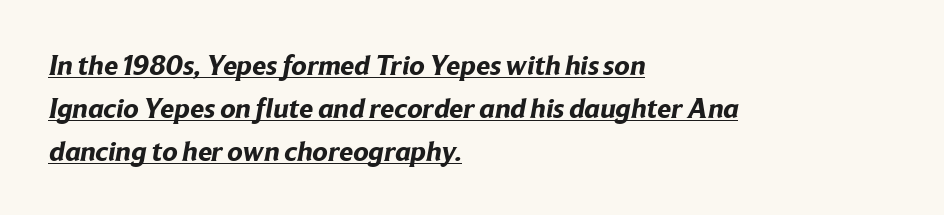
{"serif": "no", "bold": "yes", "weight": "bold", "width": "normal", "stroke_contrast": "low", "x_height": "medium", "monospaced": "no", "underline": "yes", "align": "left", "line_spacing": "normal", "line_spacing_ratio": 1.53, "letter_spacing": "normal", "letter_spacing_em": 0.0, "glyph_px": 28}
